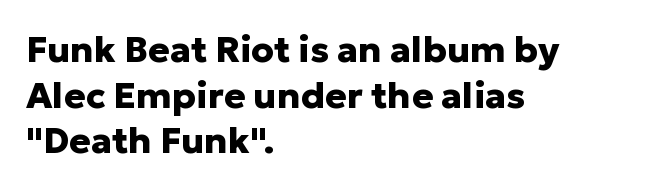
Q: Is the text bold? A: Yes.
Q: Is the text italic (slanted)? A: No, it is upright.
Q: Is the typeface a serif or a sans-serif typeface? A: Sans-serif.
Q: Is the text underlined? A: No.
Q: How is the paragraph aligned? A: Left-aligned.
Q: Is the spacing between letters normal or unusually wide? A: Normal.
Q: Is the spacing between lines tight, normal or loose? A: Normal.
Q: Width (condensed, normal, or wide)? A: Normal.
Q: Stroke contrast? A: Low.
Q: x-height? A: Medium.
Q: Monospaced? A: No.
